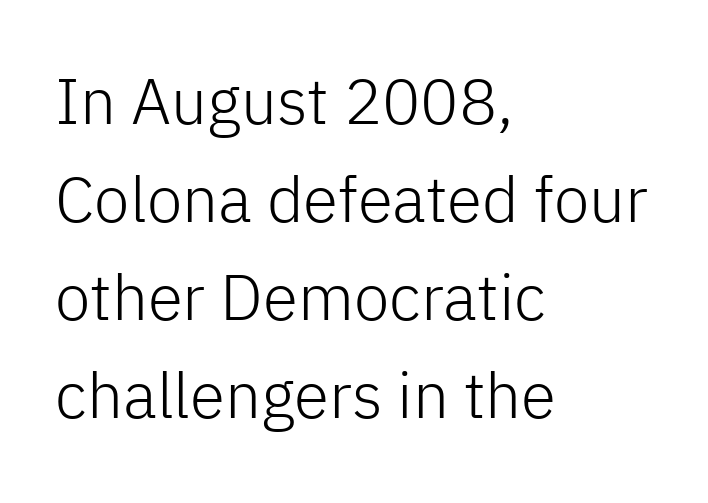
Think of a printed novel: that variable character pitch is what you see here. A student would call this left alignment; a typographer would say flush left, rag right. This reads as an unemphasized weight, regular at the heaviest. The lines sit at an ordinary, default distance from one another. Just letters on the line, the space beneath them empty.
